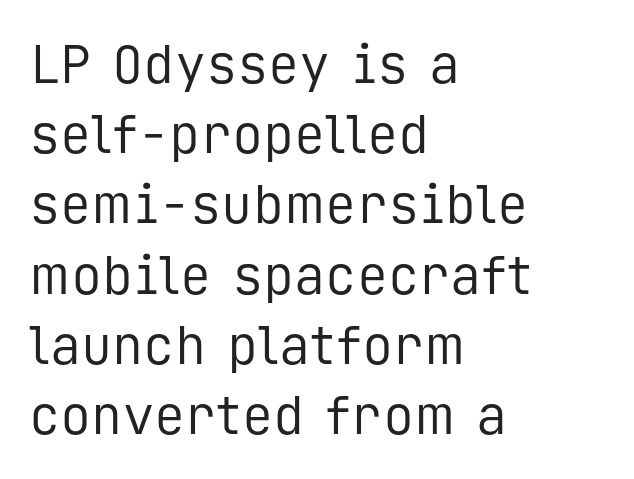
Q: Is the text bold? A: No.
Q: Is the text italic (slanted)? A: No, it is upright.
Q: Is the typeface a serif or a sans-serif typeface? A: Sans-serif.
Q: Is the text underlined? A: No.
Q: How is the paragraph aligned? A: Left-aligned.
Q: Is the spacing between letters normal or unusually wide? A: Normal.
Q: Is the spacing between lines tight, normal or loose? A: Normal.
Q: Width (condensed, normal, or wide)? A: Normal.
Q: Stroke contrast? A: Low.
Q: x-height? A: Medium.
Q: Monospaced? A: Yes.
